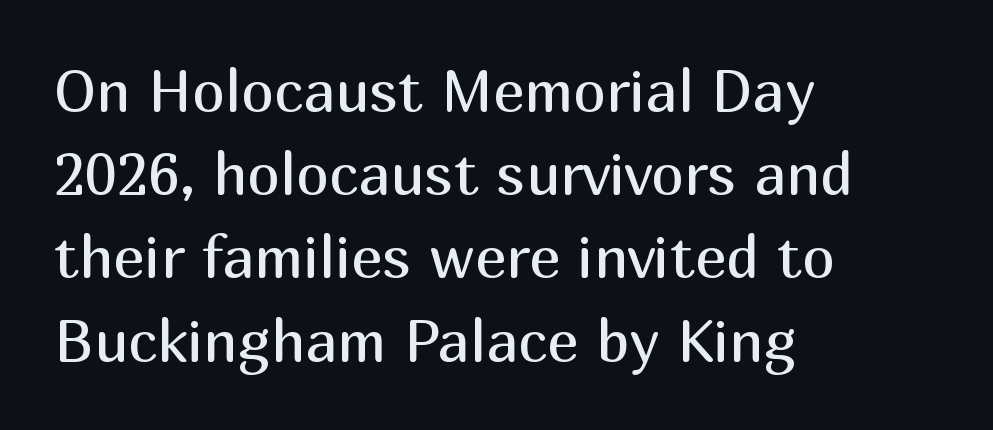
Q: Is the text bold? A: No.
Q: Is the text italic (slanted)? A: No, it is upright.
Q: Is the typeface a serif or a sans-serif typeface? A: Sans-serif.
Q: Is the text underlined? A: No.
Q: How is the paragraph aligned? A: Left-aligned.
Q: Is the spacing between letters normal or unusually wide? A: Normal.
Q: Is the spacing between lines tight, normal or loose? A: Normal.
Q: Width (condensed, normal, or wide)? A: Normal.
Q: Stroke contrast? A: Medium.
Q: x-height? A: Medium.
Q: Monospaced? A: No.
